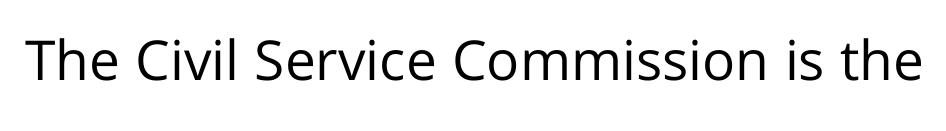
The image shows 55 px regular-weight sans-serif type, upright; set normal letter spacing, not underlined; low stroke contrast and a medium x-height.
